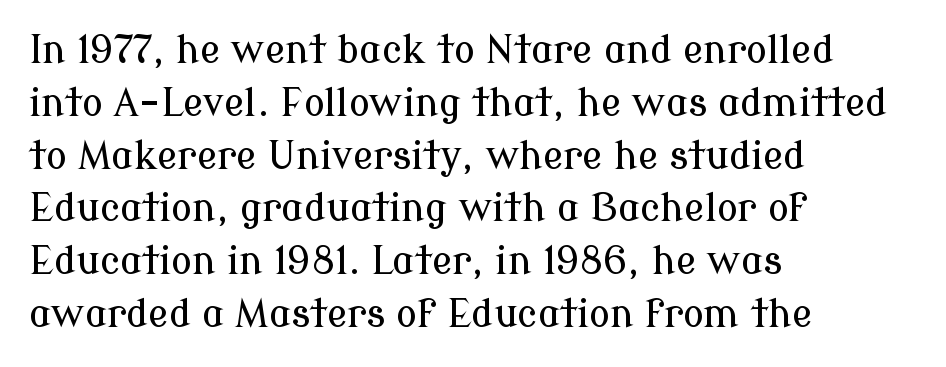
A typesetter would call this proportional, since set widths differ per character. Upright lettering throughout. The tracking reads as untouched default to a designer's eye. The leading is moderate, giving the passage an even texture. Is the block centered? No — it sits flush against the left margin. Letterform terminals end in serifs throughout the passage.
